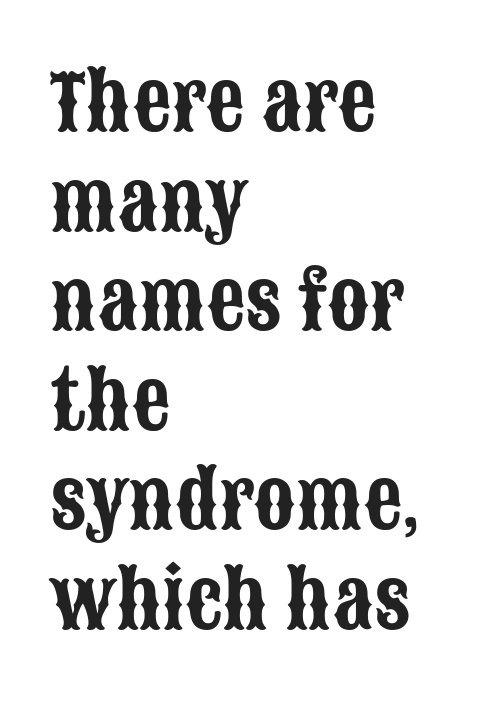
Decoration check: the copy has no underline. Proportional: the letters do not fall into vertical columns. The ragged edge is on the right, which tells us the setting is flush left. This sample uses plain, unmodified letter spacing. The lines sit at an ordinary, default distance from one another.
